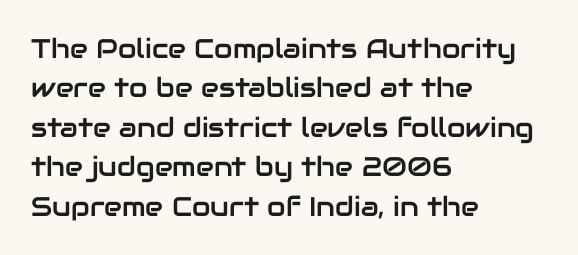
Q: Is the text italic (slanted)? A: No, it is upright.
Q: Is the text underlined? A: No.
Q: How is the paragraph aligned? A: Left-aligned.
Q: Is the spacing between letters normal or unusually wide? A: Normal.
Q: Is the spacing between lines tight, normal or loose? A: Normal.
